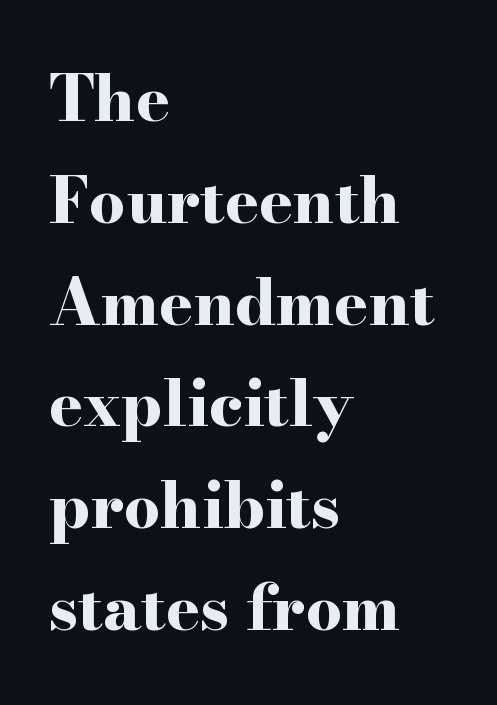
{"serif": "yes", "italic": "no", "bold": "yes", "weight": "bold", "width": "wide", "stroke_contrast": "high", "x_height": "small", "monospaced": "no", "underline": "no", "align": "left", "line_spacing": "normal", "line_spacing_ratio": 1.59, "letter_spacing": "normal", "letter_spacing_em": 0.0, "glyph_px": 64}
